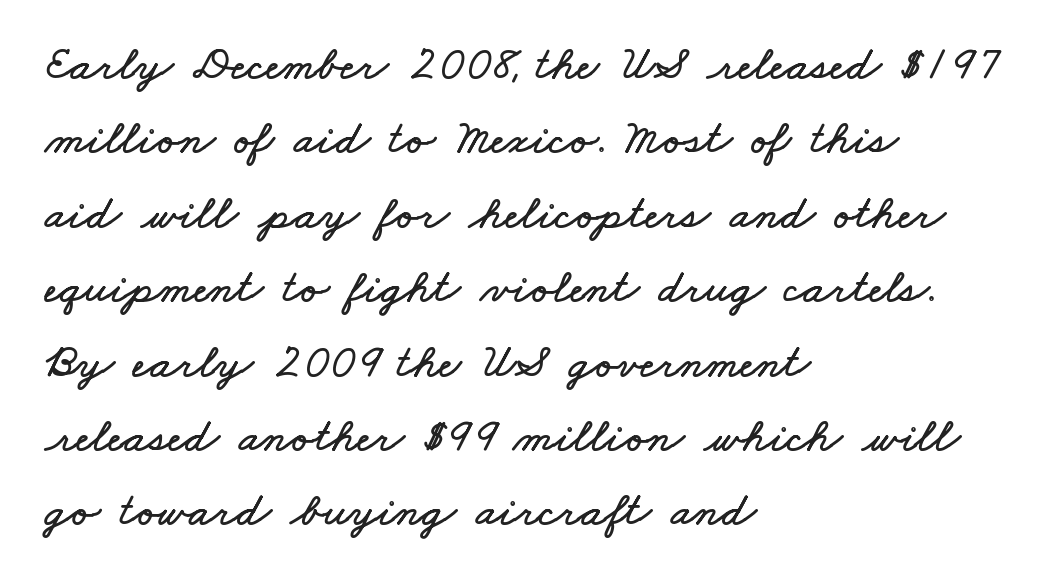
{"width": "wide", "stroke_contrast": "low", "x_height": "small", "monospaced": "no", "underline": "no", "align": "left", "line_spacing": "normal", "line_spacing_ratio": 1.55, "letter_spacing": "normal", "letter_spacing_em": 0.0, "glyph_px": 48}
